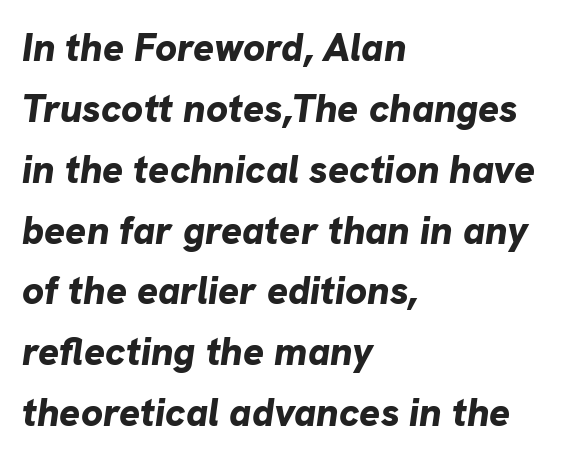
The text carries the slant typical of an italic or oblique font. The string is rendered with underlining switched off. The ragged edge is on the right, which tells us the setting is flush left. Does the weight exceed regular? Yes, all the way to bold. The letterforms sit shoulder to shoulder at normal distance. You could not count columns in this text — the font is proportionally spaced.
